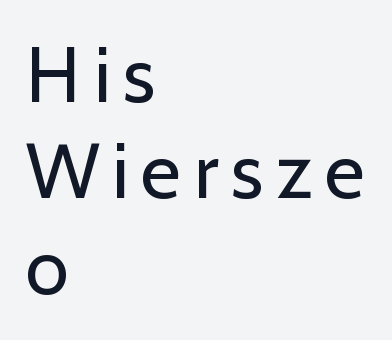
The image shows 78 px regular-weight sans-serif type, upright; set left-aligned, line spacing 1.23x, not underlined; low stroke contrast and a medium x-height.
